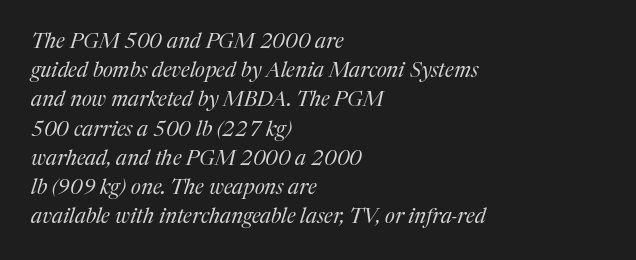
{"italic": "yes", "lean": "right", "slant_degrees": 17, "bold": "no", "underline": "no", "align": "left", "line_spacing": "normal", "line_spacing_ratio": 1.39, "letter_spacing": "normal", "letter_spacing_em": 0.0, "glyph_px": 21}
